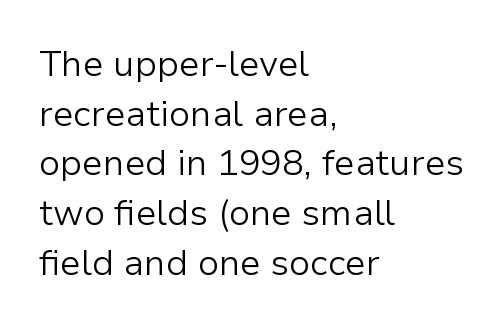
The image shows 36 px light sans-serif type, upright; set left-aligned, normal line spacing (1.38x), normal letter spacing, not underlined; low stroke contrast and a medium x-height.
